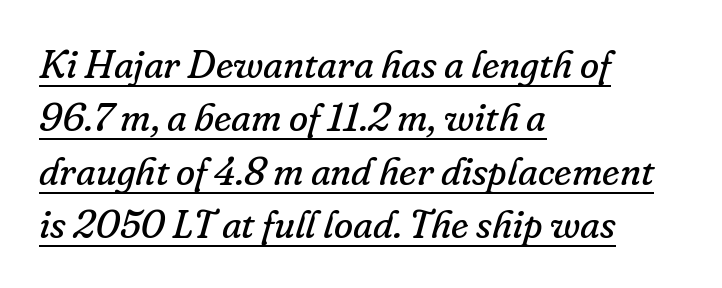
Left-aligned paragraph, ragged on the right. A typesetter would call this leading conventional body-copy spacing. Stems here are at most as thick as an everyday book face. Does a line run under the words? Yes, clearly.
